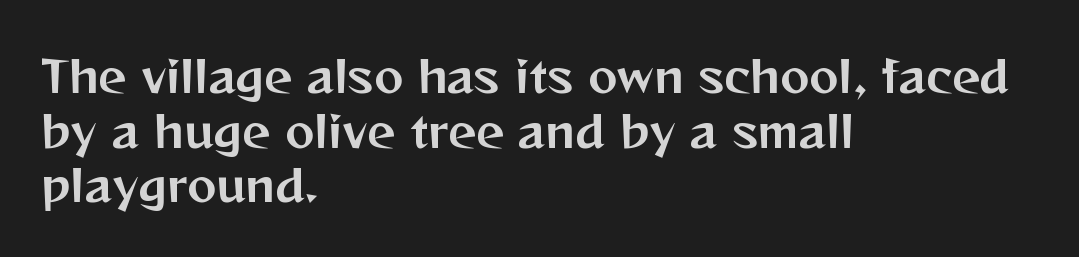
Layout note: lines flush left. Rendered with straight, roman letterforms. Classification — sans serif. You could call the tracking neutral — neither tight nor loose. Check under the words: just untouched page.
